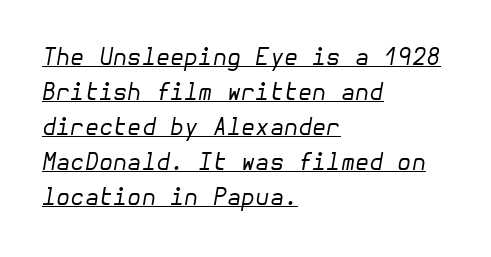
Horizontal bands of white between lines are of average thickness. Compared with ordinary roman type, these characters are visibly tilted. The weight would be labelled regular, book, light, or lighter still. The type is set solid horizontally, with unmodified tracking. Where is the straight margin? On the left. Caption: lettering with a line underneath.
